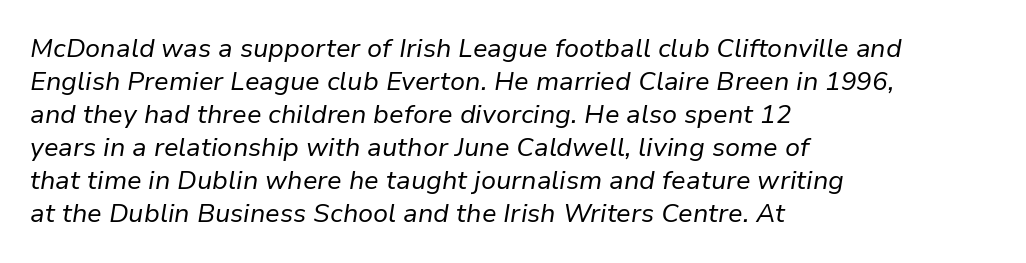
The image shows 26 px text type, italic (leaning right); set left-aligned, normal line spacing (1.27x), normal letter spacing, not underlined.
